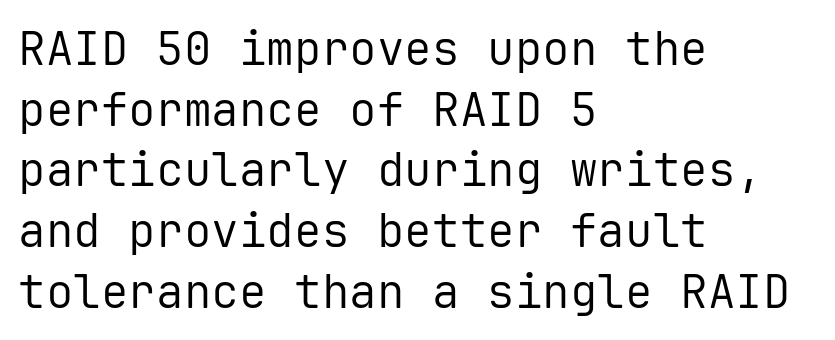
Q: Is the text bold? A: No.
Q: Is the text italic (slanted)? A: No, it is upright.
Q: Is the typeface a serif or a sans-serif typeface? A: Sans-serif.
Q: Is the text underlined? A: No.
Q: How is the paragraph aligned? A: Left-aligned.
Q: Is the spacing between letters normal or unusually wide? A: Normal.
Q: Is the spacing between lines tight, normal or loose? A: Normal.
Q: Width (condensed, normal, or wide)? A: Normal.
Q: Stroke contrast? A: Low.
Q: x-height? A: Medium.
Q: Monospaced? A: Yes.
